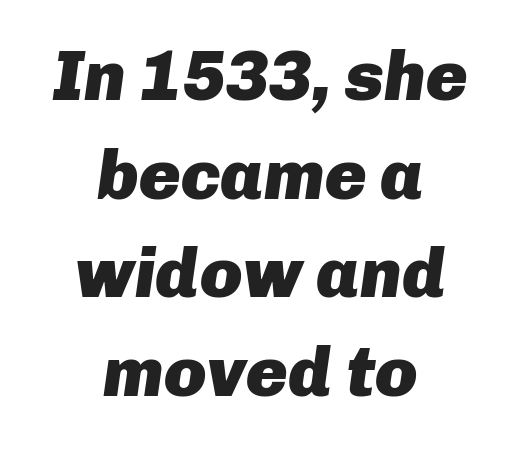
Q: Is the text bold? A: Yes.
Q: Is the text italic (slanted)? A: Yes, it leans right by about 8 degrees.
Q: Is the text underlined? A: No.
Q: How is the paragraph aligned? A: Centered.
Q: Is the spacing between letters normal or unusually wide? A: Normal.
Q: Is the spacing between lines tight, normal or loose? A: Normal.
Q: Width (condensed, normal, or wide)? A: Normal.
Q: Stroke contrast? A: Low.
Q: x-height? A: Medium.
Q: Monospaced? A: No.
